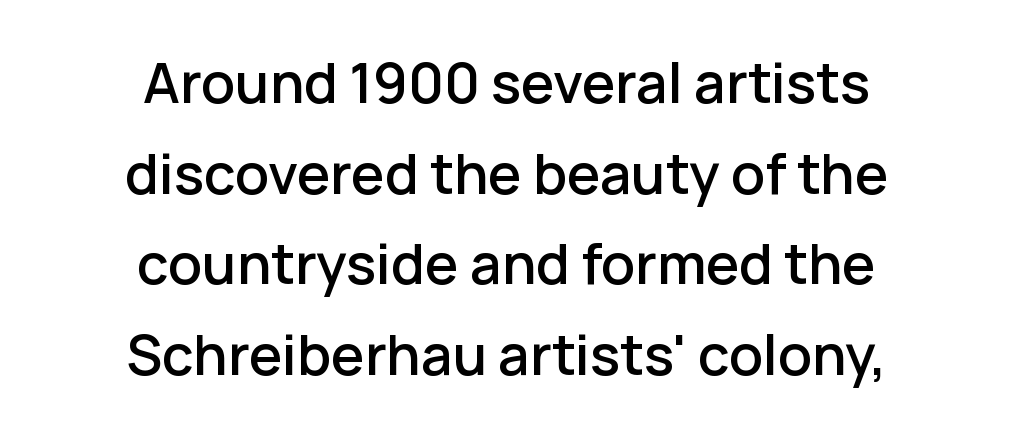
Q: Is the text italic (slanted)? A: No, it is upright.
Q: Is the typeface a serif or a sans-serif typeface? A: Sans-serif.
Q: Is the text underlined? A: No.
Q: How is the paragraph aligned? A: Centered.
Q: Is the spacing between letters normal or unusually wide? A: Normal.
Q: Is the spacing between lines tight, normal or loose? A: Normal.
Q: Width (condensed, normal, or wide)? A: Normal.
Q: Stroke contrast? A: Low.
Q: x-height? A: Medium.
Q: Monospaced? A: No.
